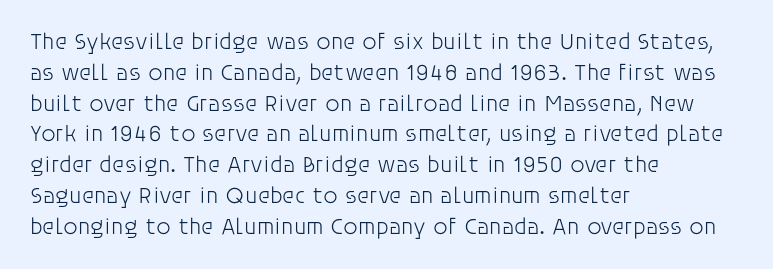
Descenders are the only things crossing below the line. The font sits on the lighter half of the weight spectrum, regular included. Does the copy run flush right? No — it runs flush left. Vertically, the passage feels balanced, rows spaced as you'd expect.
